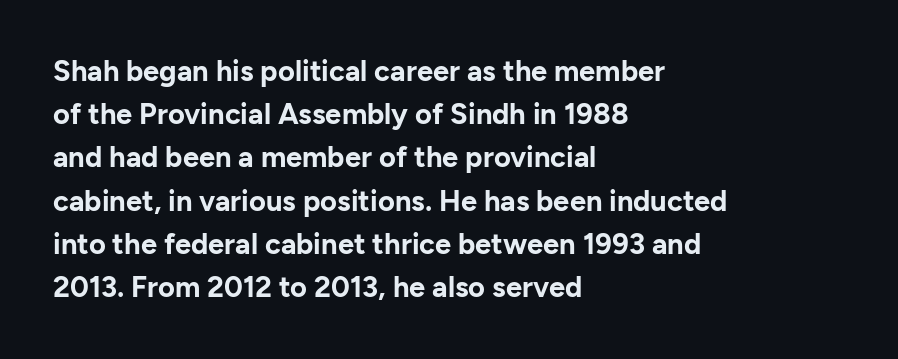
A bare baseline throughout the passage. A typesetter would mark this as roman, not italic. Note the varied advance widths — an 'i' is clearly narrower than an 'm'. Successive baselines arrive at the customary interval. The rendering shows plain stroke endings on the letterforms — a sans-serif design.
